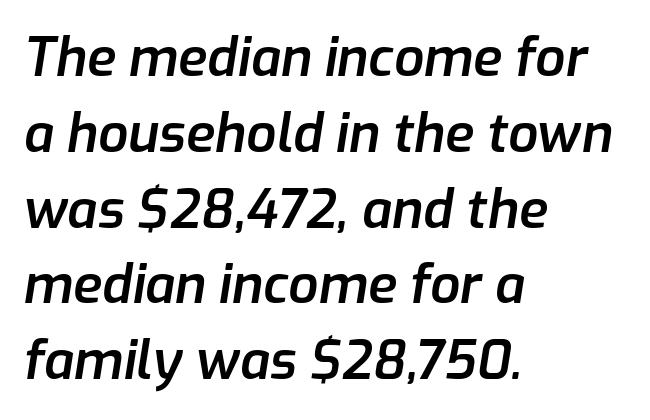
Here the designer chose a conventional face with non-uniform glyph widths. There is no visible air inserted between adjacent glyphs. In terms of leading, this rendering sits right in the middle. Looking at the ascenders, they clearly lean. Heft: intermediate — a semibold.
